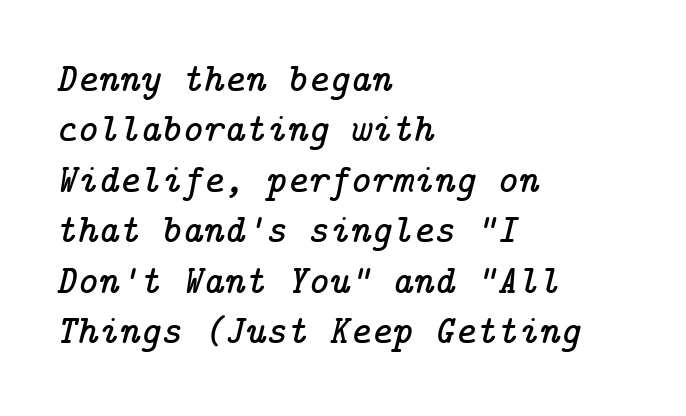
The image shows 40 px serif type, italic (leaning right); set left-aligned, normal line spacing (1.26x), normal letter spacing, not underlined; low stroke contrast and a medium x-height.
